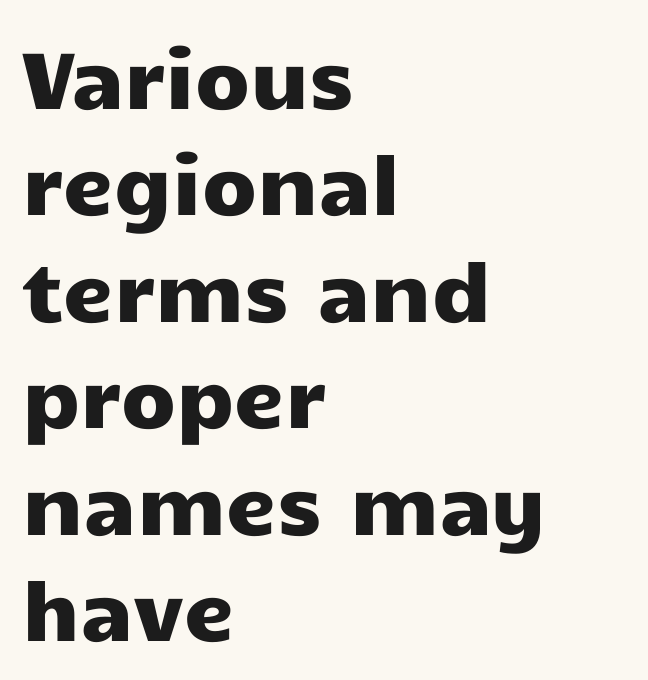
Students, observe: this is what conventionally led text looks like. Is the letter spacing exaggerated? No — it looks like the ordinary default. Each letter keeps its own natural width here, so spacing adapts to shape. Has an underline been added? It has not. Are there feet on the stems? There aren't — it's a sans.
